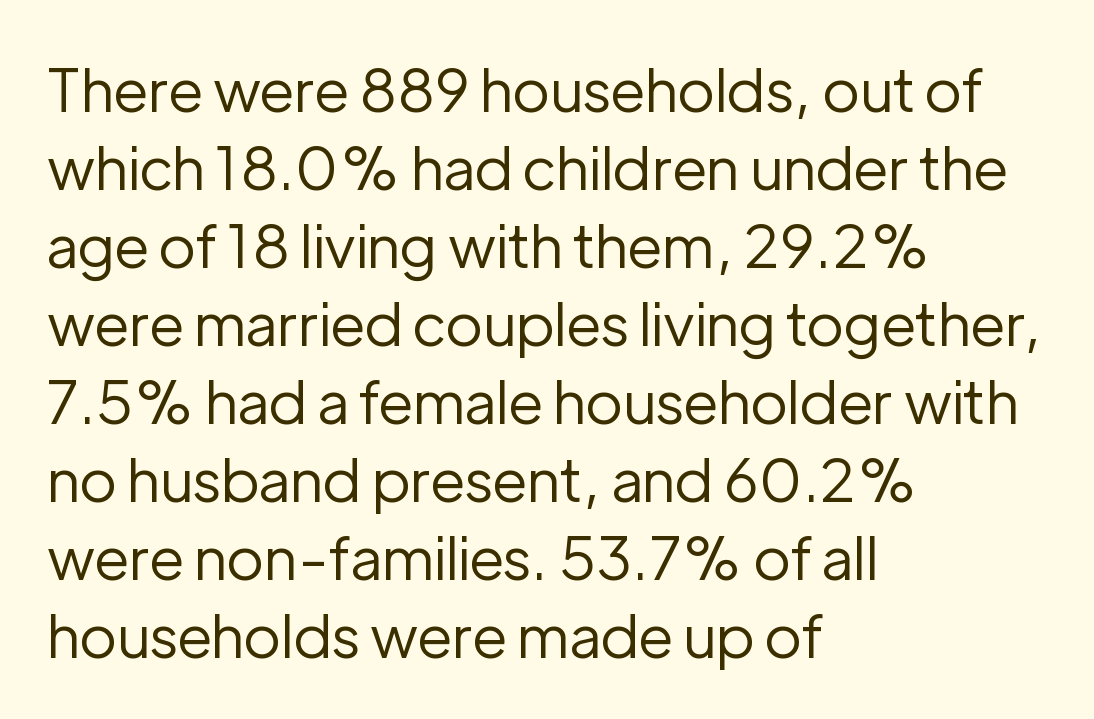
The image shows 60 px regular-weight sans-serif type, upright; set left-aligned, normal line spacing (1.3x), normal letter spacing, not underlined; low stroke contrast and a medium x-height.
